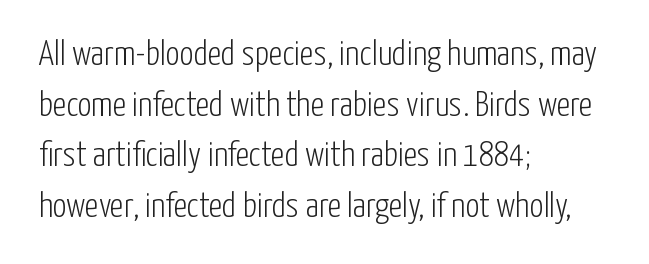
The image shows 35 px light, condensed sans-serif type, upright; set left-aligned, normal line spacing (1.45x), normal letter spacing, not underlined; low stroke contrast and a medium x-height.
